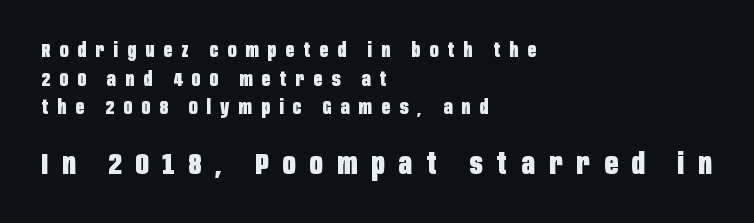
The typography opts for an upright posture over an oblique one. The type is letterspaced generously, with wide tracking. The strokes are fattened all the way to bold. Underlining? Definitely not there.
